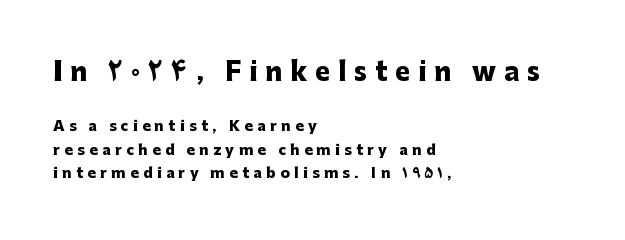
Each row of text sits above clean, open space. Notice how the stems are strictly vertical — no italics here. Where is the straight margin? On the left. This block has exactly the height ordinary leading produces. How are the letters spaced? Widely, with obvious added tracking.
